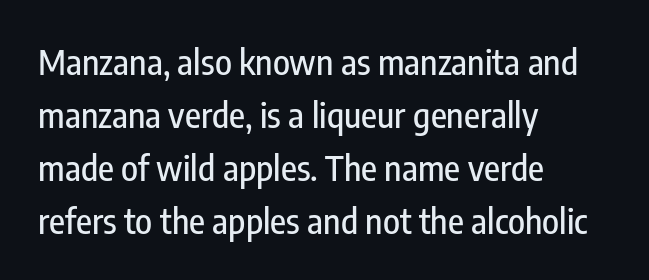
Q: Is the text italic (slanted)? A: No, it is upright.
Q: Is the typeface a serif or a sans-serif typeface? A: Sans-serif.
Q: Is the text underlined? A: No.
Q: How is the paragraph aligned? A: Left-aligned.
Q: Is the spacing between letters normal or unusually wide? A: Normal.
Q: Is the spacing between lines tight, normal or loose? A: Normal.
Q: Width (condensed, normal, or wide)? A: Condensed.
Q: Stroke contrast? A: Low.
Q: x-height? A: Medium.
Q: Monospaced? A: No.
